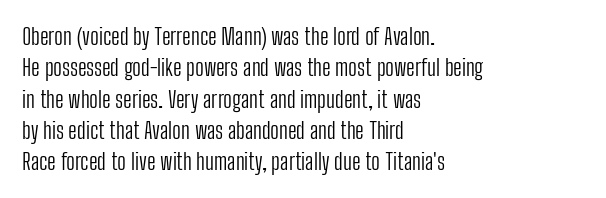
{"italic": "no", "bold": "no", "underline": "no", "align": "left", "line_spacing": "normal", "line_spacing_ratio": 1.36, "letter_spacing": "normal", "letter_spacing_em": 0.0, "glyph_px": 23}
